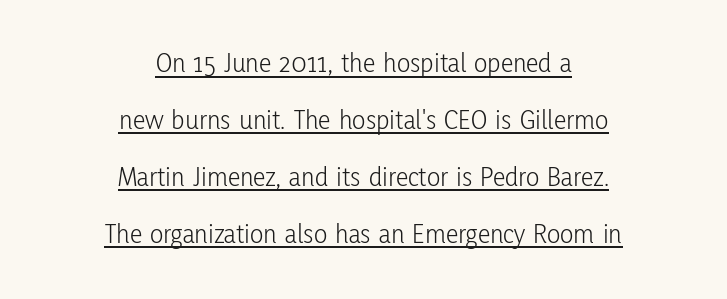
The image shows 28 px light, condensed sans-serif type, upright; set centered, loose line spacing (2.03x), normal letter spacing, underlined; low stroke contrast and a medium x-height.
